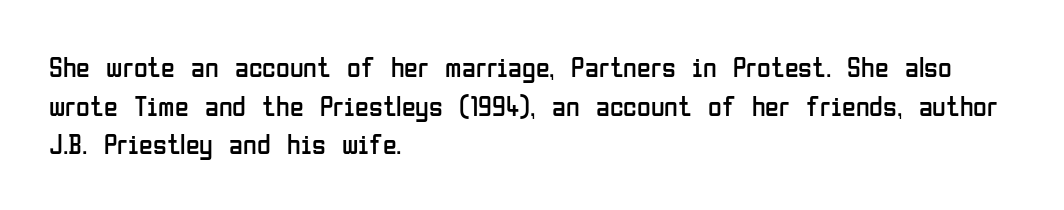
The image shows 28 px regular-weight, condensed sans-serif type, upright; set left-aligned, normal line spacing (1.38x), normal letter spacing, not underlined; low stroke contrast and a medium x-height.
